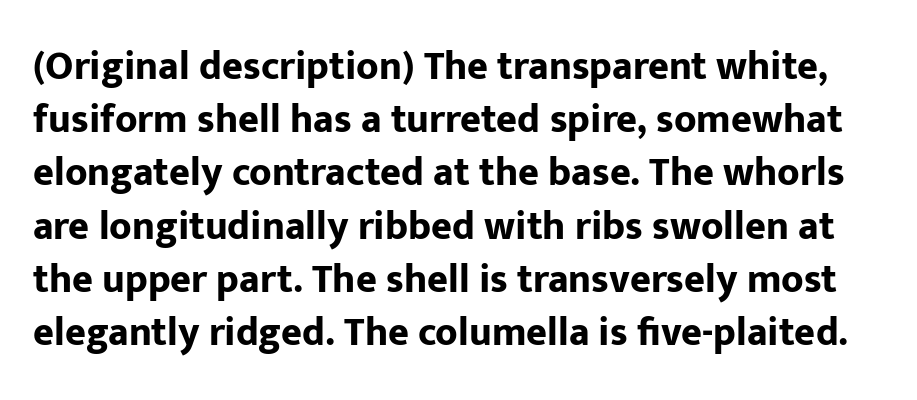
The image shows 40 px bold sans-serif type, upright; set normal line spacing (1.33x), normal letter spacing, not underlined; low stroke contrast and a medium x-height.
